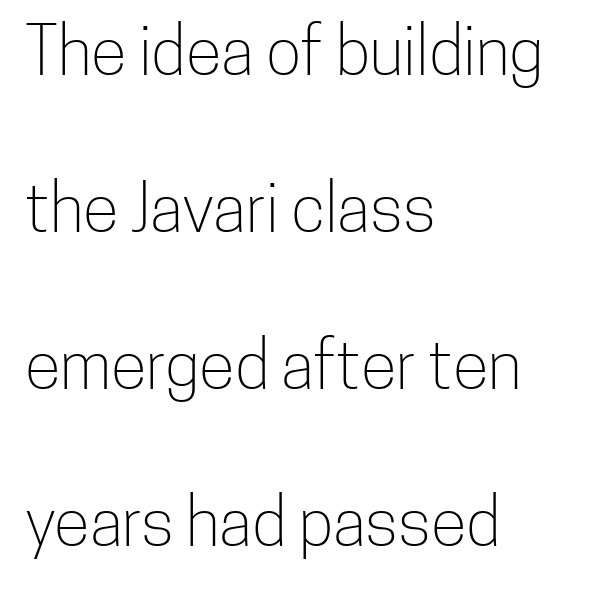
Compared with typical paragraphs, the rows here are farther apart. The passage shown has conventional tracking throughout. The setting favours the left margin, as ordinary paragraphs usually do. Varying glyph widths throughout — classic text-font behaviour.
